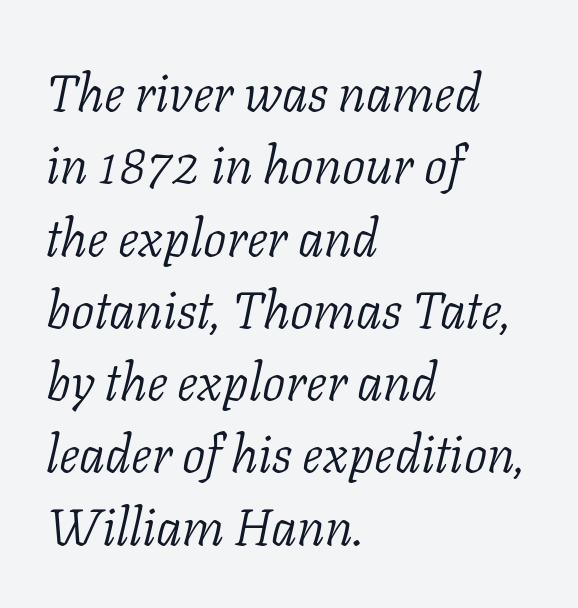
The image shows 52 px light serif type, italic (leaning right); set left-aligned, normal line spacing (1.39x), normal letter spacing, not underlined; low stroke contrast and a medium x-height.
